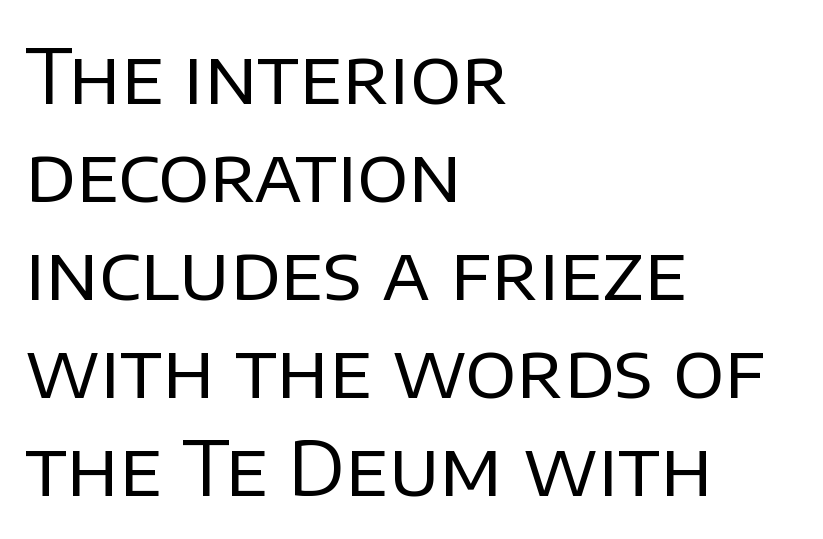
These lines sit exactly where default settings would place them. The string is rendered with underlining switched off. Typeset ragged right — the left edge is the straight one. The font family rendered here belongs to the sans-serif group.
